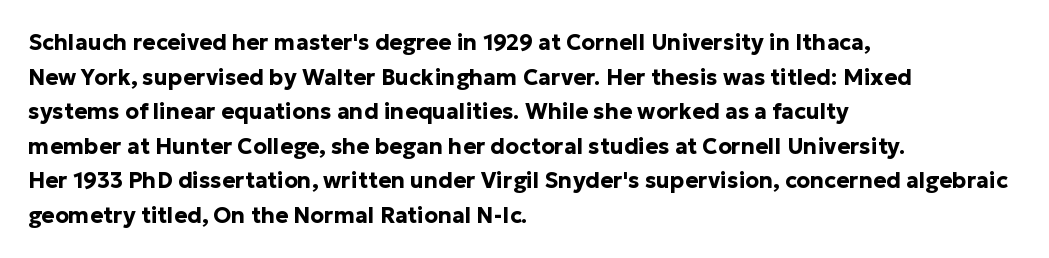
This sample uses an upright cut, with every glyph sitting square on the baseline. Whoever set this chose a conventional vertical rhythm. Students, note that the glyphs here touch the page at normal intervals. Strokes here are thick enough to call this a true bold.
